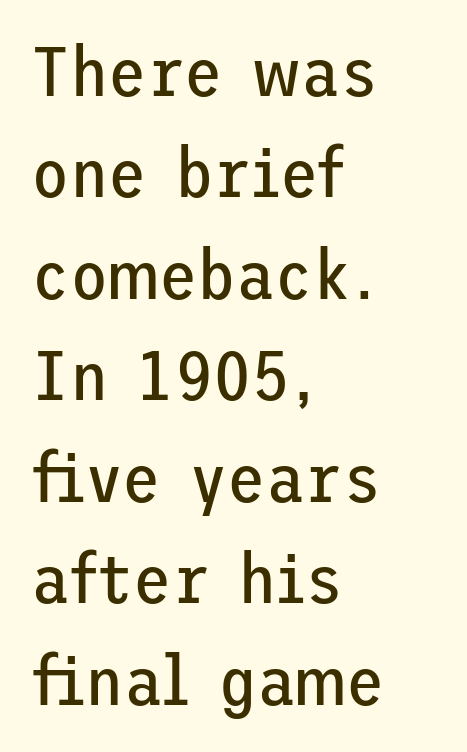
The image shows 70 px regular-weight sans-serif type, upright; set left-aligned, normal line spacing (1.45x), normal letter spacing, not underlined; low stroke contrast and a medium x-height.
